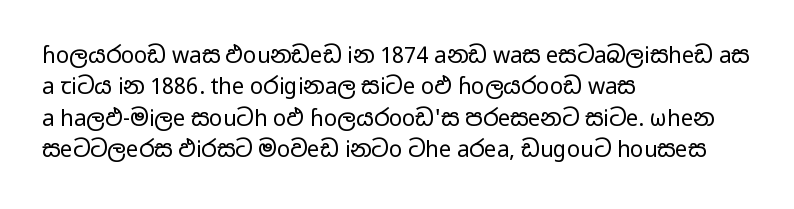
Q: Is the text bold? A: No.
Q: Is the text italic (slanted)? A: No, it is upright.
Q: Is the text underlined? A: No.
Q: How is the paragraph aligned? A: Left-aligned.
Q: Is the spacing between letters normal or unusually wide? A: Normal.
Q: Is the spacing between lines tight, normal or loose? A: Normal.
